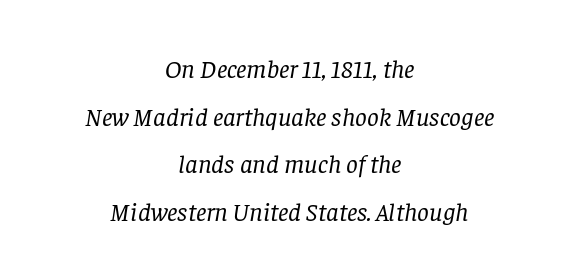
Q: Is the text bold? A: No.
Q: Is the text italic (slanted)? A: Yes, it leans right by about 8 degrees.
Q: Is the text underlined? A: No.
Q: How is the paragraph aligned? A: Centered.
Q: Is the spacing between letters normal or unusually wide? A: Normal.
